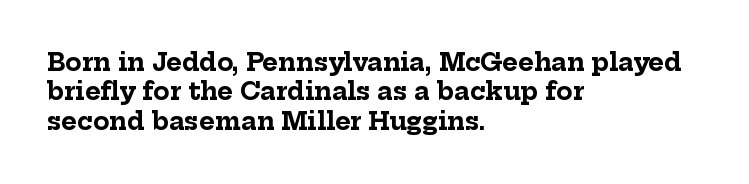
Q: Is the text bold? A: Yes.
Q: Is the text italic (slanted)? A: No, it is upright.
Q: Is the text underlined? A: No.
Q: How is the paragraph aligned? A: Left-aligned.
Q: Is the spacing between letters normal or unusually wide? A: Normal.
